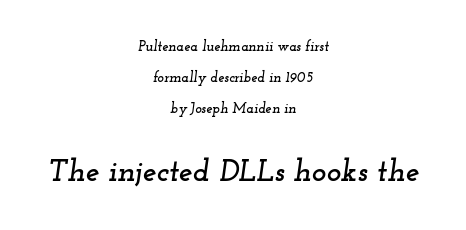
Is the lower block the larger one? Yes — the lower block carries the bigger type. Looks like regular typesetting: each glyph gets only the width it needs. In CSS terms this would be text-align: center. The face used here is rendered with its standard letterfit. Slanted lettering throughout.
